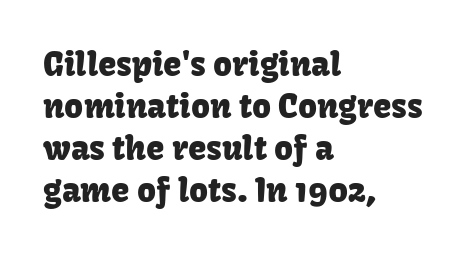
A typesetter would label this face a sans. Horizontal bands of white between lines are of average thickness. Here the designer chose a conventional face with non-uniform glyph widths. Characters remain perfectly vertical along every line. Line beginnings align vertically; line endings do not.
